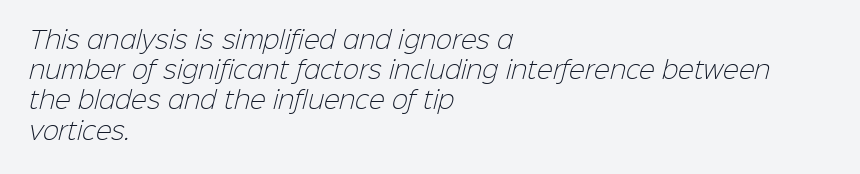
Q: Is the text bold? A: No.
Q: Is the text underlined? A: No.
Q: How is the paragraph aligned? A: Left-aligned.
Q: Is the spacing between letters normal or unusually wide? A: Normal.
Q: Is the spacing between lines tight, normal or loose? A: Normal.
